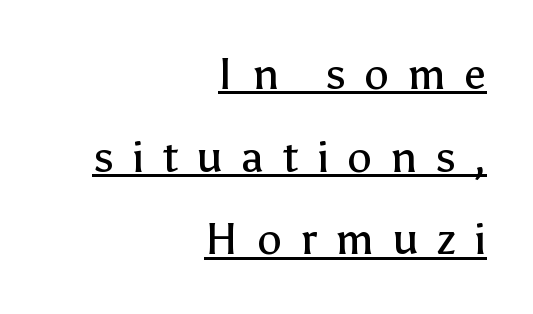
Q: Is the text bold? A: No.
Q: Is the text italic (slanted)? A: No, it is upright.
Q: Is the typeface a serif or a sans-serif typeface? A: Sans-serif.
Q: Is the text underlined? A: Yes.
Q: How is the paragraph aligned? A: Right-aligned.
Q: Is the spacing between letters normal or unusually wide? A: Unusually wide.
Q: Width (condensed, normal, or wide)? A: Normal.
Q: Stroke contrast? A: Low.
Q: x-height? A: Medium.
Q: Monospaced? A: No.
